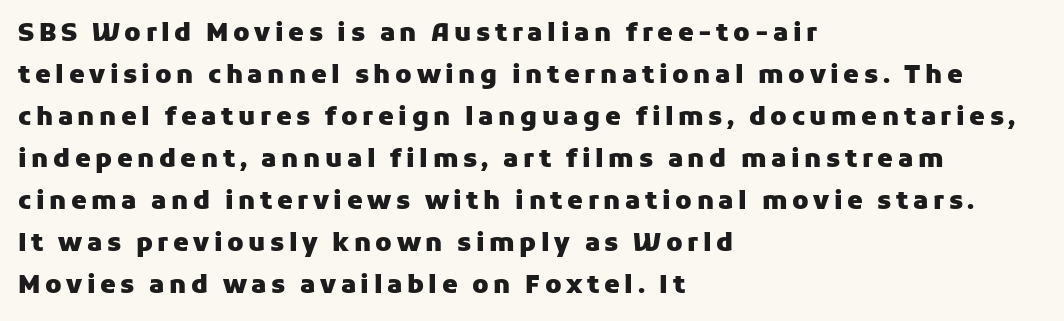
The image shows 25 px bold type, upright; set left-aligned, normal line spacing (1.68x), not underlined.
